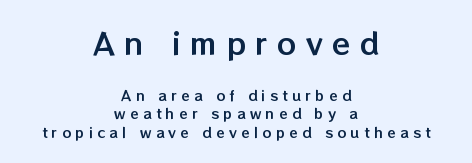
The emphasis by scale lands on block number one, above. The lines are quadded center. This is the regular roman posture of the typeface. Baseline-to-baseline distance is the conventional proportion of letter height. There is plenty of visible air inserted between adjacent glyphs. Looks like regular typesetting: each glyph gets only the width it needs.
